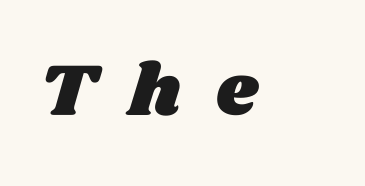
Q: Is the text underlined? A: No.
Q: Is the spacing between letters normal or unusually wide? A: Unusually wide.
Q: Width (condensed, normal, or wide)? A: Wide.
Q: Stroke contrast? A: Medium.
Q: x-height? A: Large.
Q: Monospaced? A: No.
